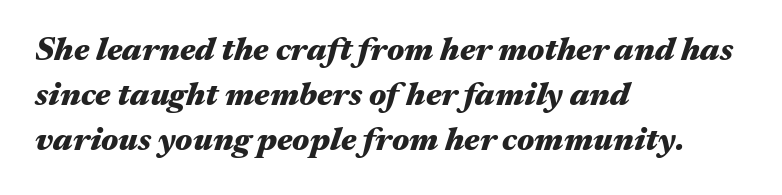
Rule under the text: the space is simply empty. Each word holds together tightly as a unit, with standard inter-letter gaps. Students, observe: this is what conventionally led text looks like. A typesetter would mark this as italic. Its strokes are broad and dark, the hallmark of bold type.
